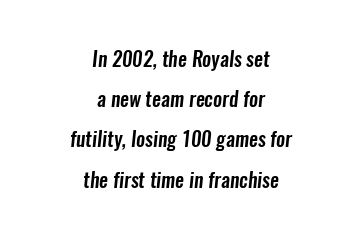
{"underline": "no", "align": "center", "line_spacing": "loose", "line_spacing_ratio": 2.01, "letter_spacing": "normal", "letter_spacing_em": 0.0, "glyph_px": 20}
